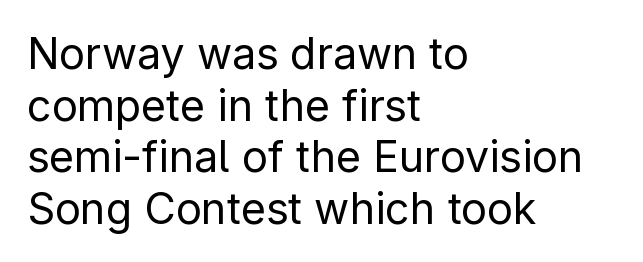
It's the straight-up-and-down kind of type. The typesetter chose a ragged-right arrangement here. Compared with typical body copy, the letter spacing here is the same. Weight: not bold — regular or lighter. The rendering uses natural spacing where letterforms have individual widths. Serif or sans? Sans — the stroke terminals are bare.
